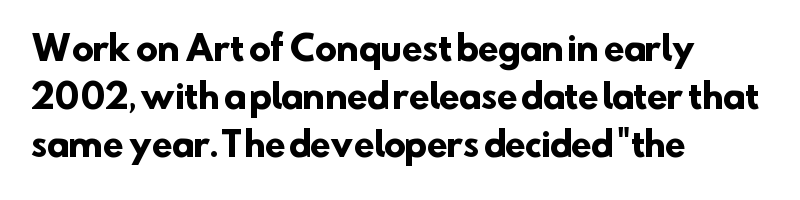
Nobody touched the tracking dial on this one. Interline gaps are of average width in this sample. All the whitespace from short lines collects on the right. The area under the type is left untouched. A sans-serif font was chosen for this passage.
